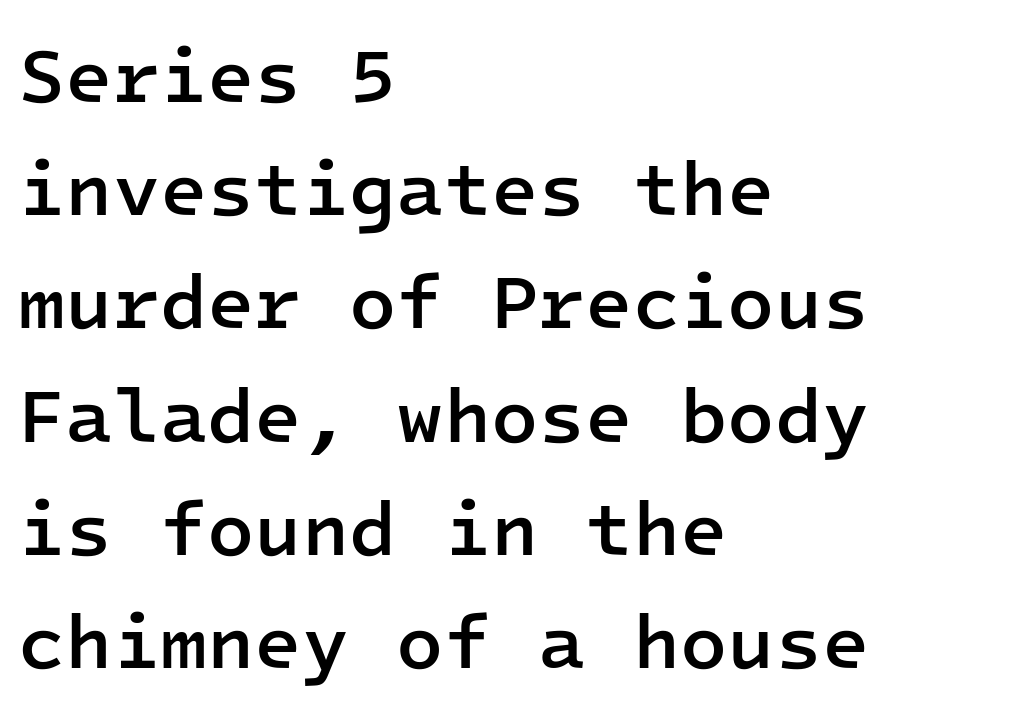
Q: Is the text bold? A: Semi-bold.
Q: Is the text italic (slanted)? A: No, it is upright.
Q: Is the typeface a serif or a sans-serif typeface? A: Sans-serif.
Q: Is the text underlined? A: No.
Q: How is the paragraph aligned? A: Left-aligned.
Q: Is the spacing between letters normal or unusually wide? A: Normal.
Q: Is the spacing between lines tight, normal or loose? A: Normal.
Q: Width (condensed, normal, or wide)? A: Normal.
Q: Stroke contrast? A: Low.
Q: x-height? A: Medium.
Q: Monospaced? A: Yes.
